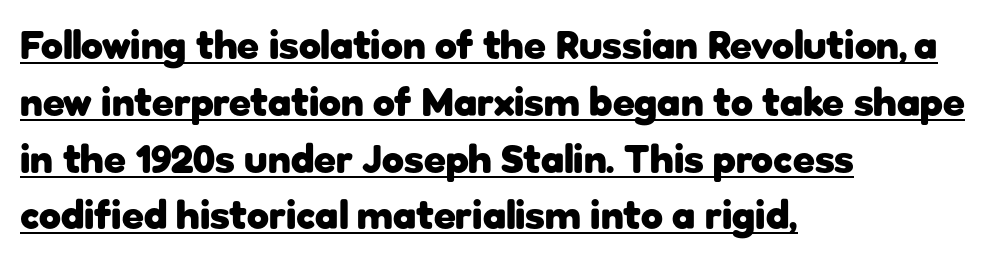
{"serif": "no", "italic": "no", "bold": "yes", "weight": "heavy", "width": "normal", "stroke_contrast": "low", "x_height": "medium", "monospaced": "no", "underline": "yes", "align": "left", "line_spacing": "normal", "line_spacing_ratio": 1.42, "letter_spacing": "normal", "letter_spacing_em": 0.0, "glyph_px": 40}
